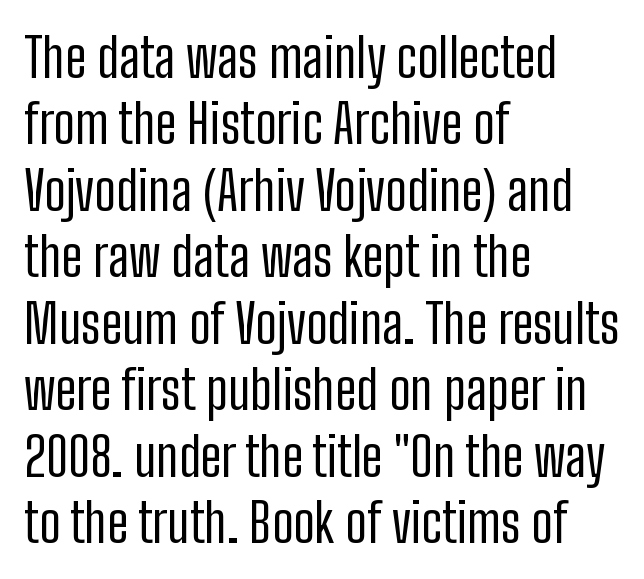
Observe the ordinary spacing: letters are neighbours, not strangers. Which margin do the lines hug? The left one — the right edge is uneven. Descenders hang freely into open space. The cut favours lightness, reaching ordinary text weight at its darkest.
